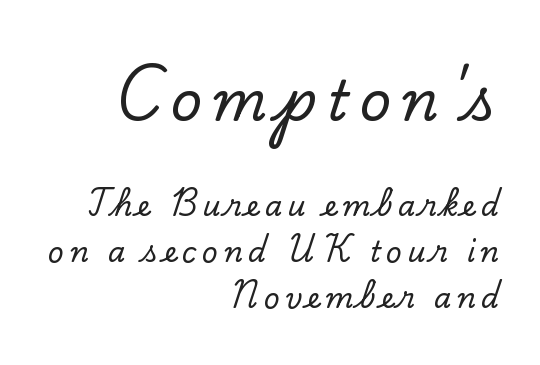
Q: Is the text italic (slanted)? A: Yes.
Q: Is the typeface a serif or a sans-serif typeface? A: Serif.
Q: Is the text underlined? A: No.
Q: How is the paragraph aligned? A: Right-aligned.
Q: Is the spacing between lines tight, normal or loose? A: Normal.
Q: Which block of text is set in a larger size, the first (top) or the second (bottom)? A: The first (top) one.
Q: Width (condensed, normal, or wide)? A: Normal.
Q: Stroke contrast? A: Low.
Q: x-height? A: Small.
Q: Monospaced? A: No.
